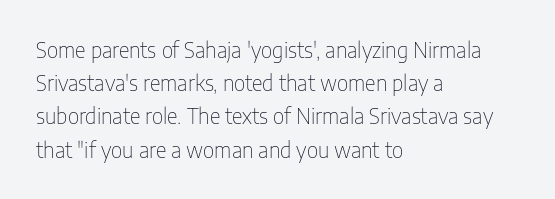
The face looks like a standard text weight, possibly lighter. Short and long lines alike share a common starting point at left. Vertically, the passage feels balanced, rows spaced as you'd expect. A bare baseline throughout the passage. Here the glyphs are tracked normally, forming tight word shapes.
